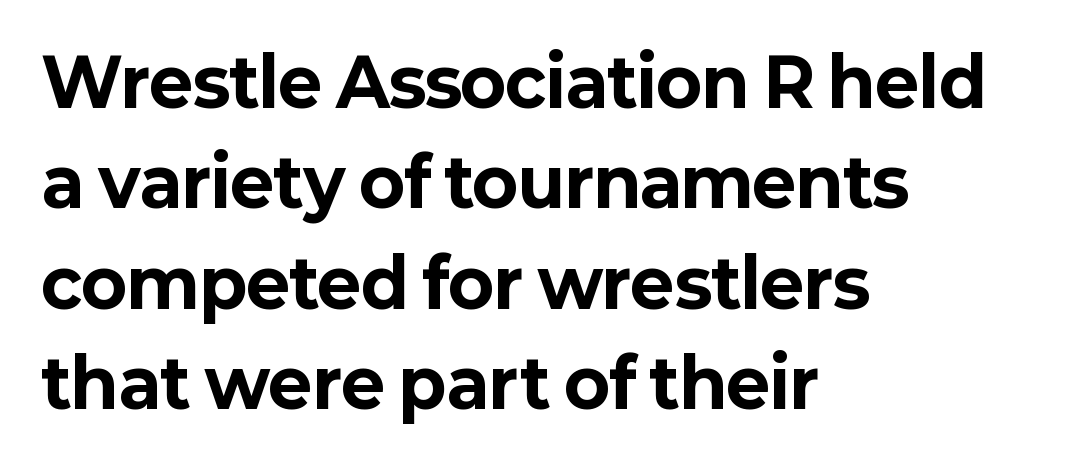
No italicization has been applied; the sample stays upright. The rendering uses a moderate line-height, typical for paragraphs. Unmarked baselines from the first word to the last. Tracking here is standard; glyphs follow each other at the usual distance. Stroke terminals: plain, sans-serif. Note the varied advance widths — an 'i' is clearly narrower than an 'm'.
